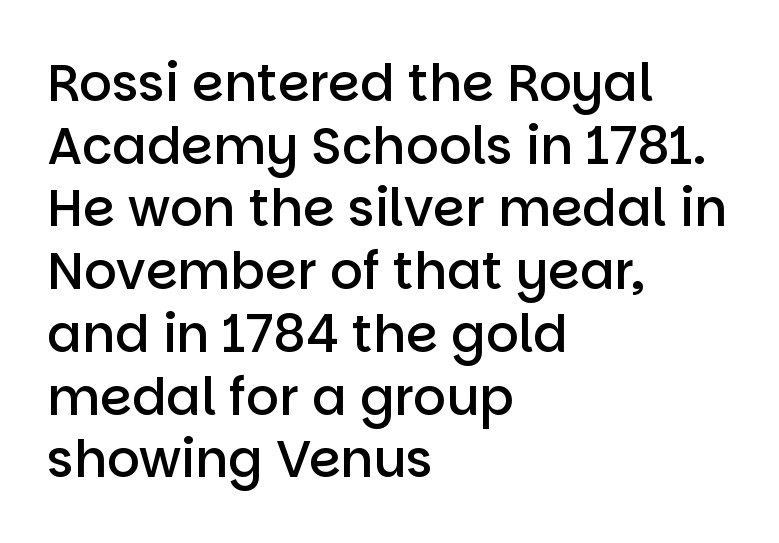
{"serif": "no", "italic": "no", "bold": "semi", "weight": "semibold", "width": "normal", "stroke_contrast": "low", "x_height": "large", "monospaced": "no", "underline": "no", "align": "left", "line_spacing_ratio": 1.23, "letter_spacing": "normal", "letter_spacing_em": 0.0, "glyph_px": 51}
